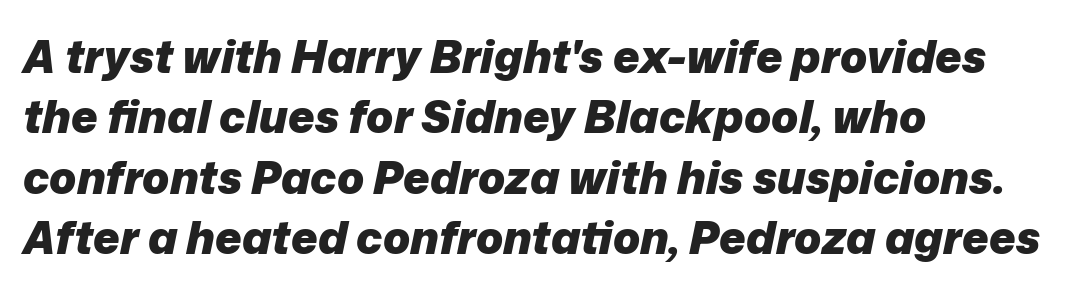
Q: Is the text bold? A: Yes.
Q: Is the text italic (slanted)? A: Yes, it leans right by about 12 degrees.
Q: Is the text underlined? A: No.
Q: How is the paragraph aligned? A: Left-aligned.
Q: Is the spacing between letters normal or unusually wide? A: Normal.
Q: Is the spacing between lines tight, normal or loose? A: Normal.
Q: Width (condensed, normal, or wide)? A: Normal.
Q: Stroke contrast? A: Low.
Q: x-height? A: Medium.
Q: Monospaced? A: No.
